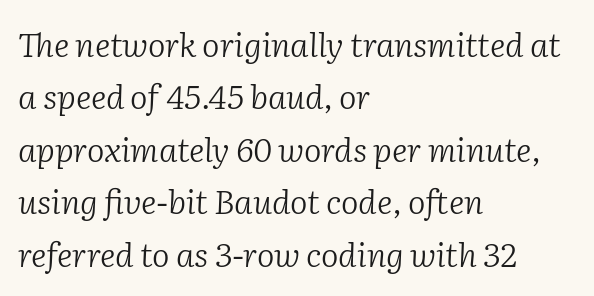
Tracking value appears to be zero — textbook default spacing. On a weight scale, this lands at 450 or below. Line spacing here is normal. The foot of each line stays bare and open. Look at the bottom of the vertical strokes: they flare into serifs here. The letters advance in unequal steps, a hallmark of proportional type.
